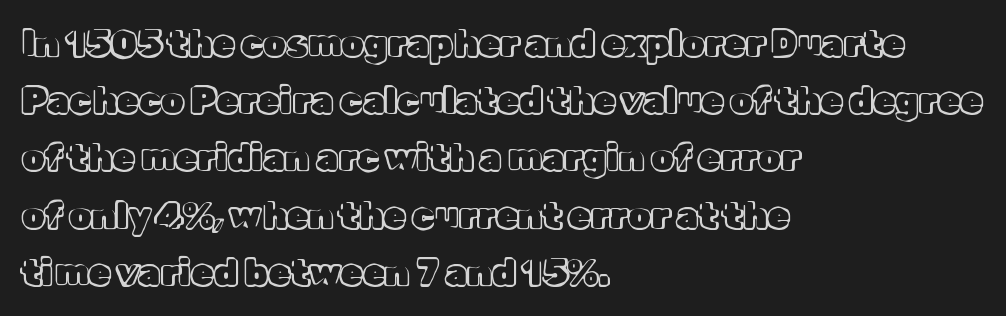
{"italic": "no", "width": "normal", "x_height": "medium", "monospaced": "no", "underline": "no", "align": "left", "line_spacing": "normal", "line_spacing_ratio": 1.59, "letter_spacing": "normal", "letter_spacing_em": 0.0, "glyph_px": 36}
